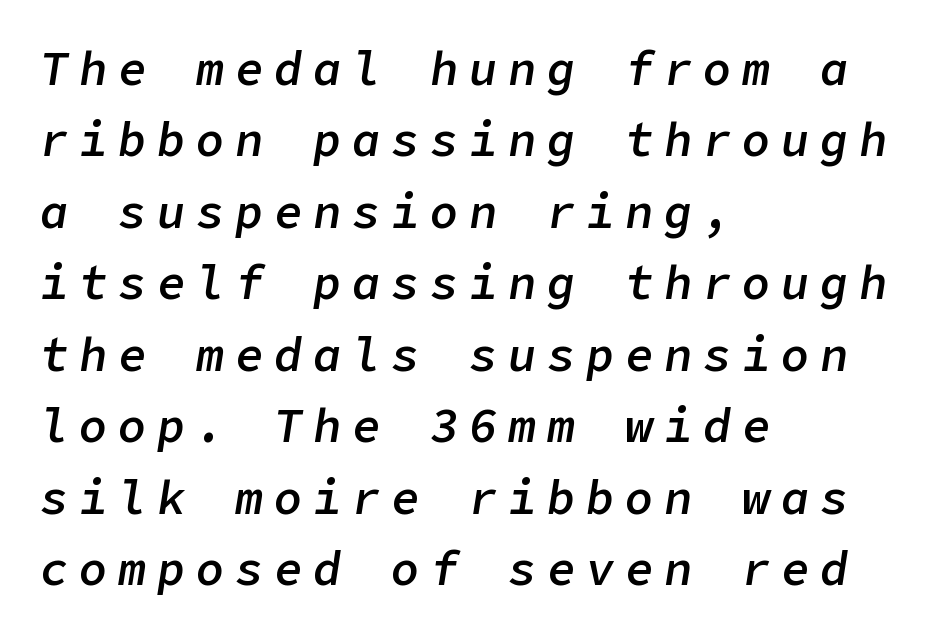
{"italic": "yes", "lean": "right", "slant_degrees": 9, "bold": "semi", "weight": "semibold", "width": "normal", "stroke_contrast": "low", "x_height": "medium", "underline": "no", "align": "left", "line_spacing": "normal", "line_spacing_ratio": 1.52, "letter_spacing": "wide", "letter_spacing_em": 0.23, "glyph_px": 47}
